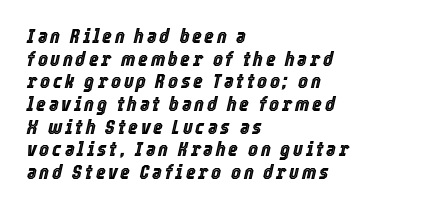
The image shows 21 px text type, italic (leaning right); set left-aligned, tight line spacing (1.08x), not underlined.
